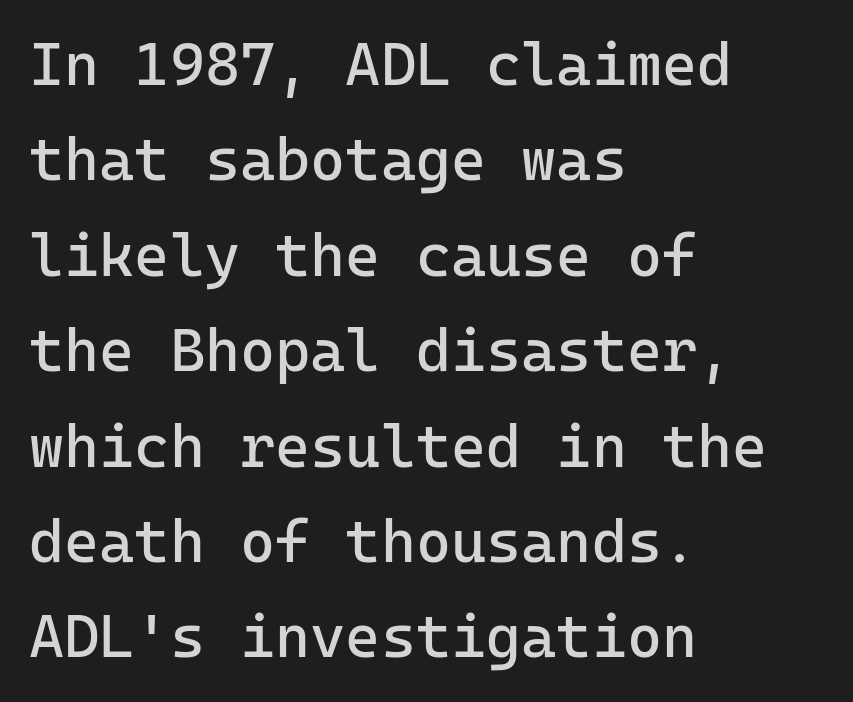
{"serif": "no", "italic": "no", "bold": "no", "weight": "regular", "width": "normal", "stroke_contrast": "low", "x_height": "medium", "underline": "no", "align": "left", "line_spacing": "normal", "line_spacing_ratio": 1.59, "letter_spacing": "normal", "letter_spacing_em": 0.0, "glyph_px": 60}
